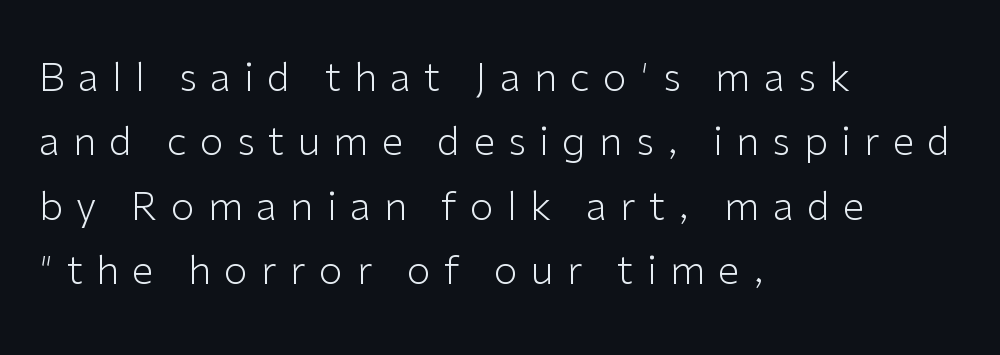
{"serif": "no", "italic": "no", "bold": "no", "weight": "light", "width": "normal", "stroke_contrast": "low", "x_height": "medium", "monospaced": "no", "underline": "no", "align": "left", "line_spacing": "normal", "line_spacing_ratio": 1.65, "letter_spacing": "wide", "letter_spacing_em": 0.34, "glyph_px": 39}
